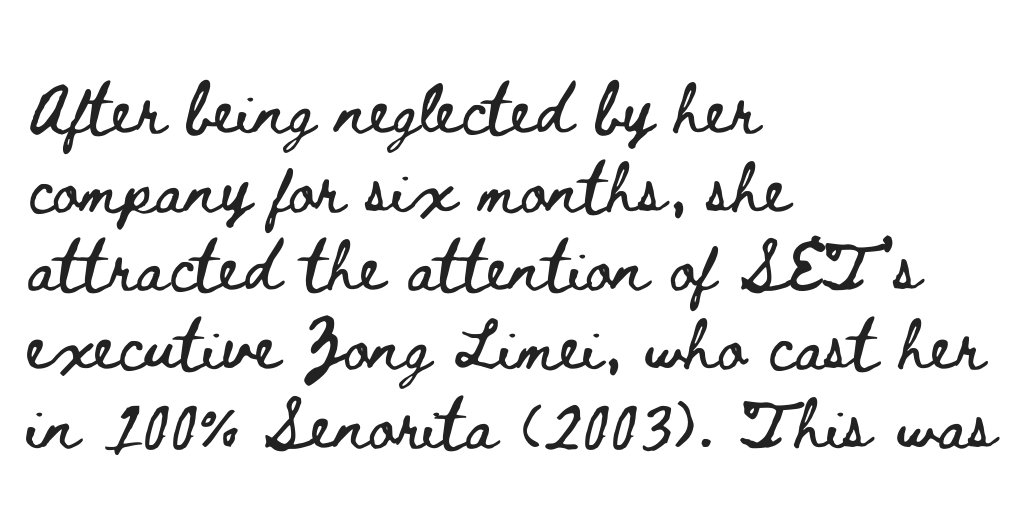
Nobody touched the tracking dial on this one. These lines are set flush left with a ragged right edge. Think of a printed novel: that variable character pitch is what you see here.
